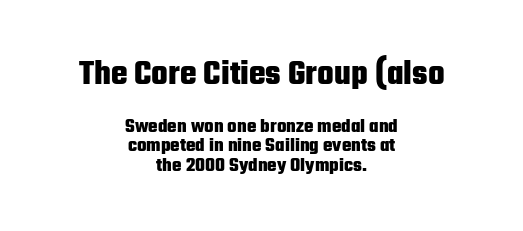
Pretty heavy lettering here — definitely bold. Is the lower block the larger one? No — the upper block carries the bigger type. Has an underline been added? It has not. These lines huddle together more closely than default settings would place them.
